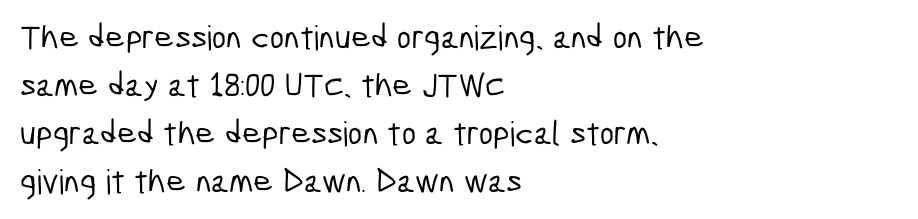
The image shows 34 px condensed sans-serif type; set left-aligned, normal line spacing (1.41x), normal letter spacing, not underlined; low stroke contrast and a medium x-height.
